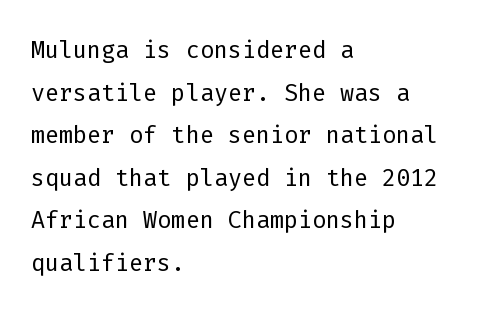
One-word summary of the alignment: left. Looks like terminal output: every glyph gets an equal slot. Regular leading. The type family on display is of the sans-serif kind. Glyph-to-glyph distance matches everyday printed text. These glyphs show unthickened strokes, regular width or finer.
